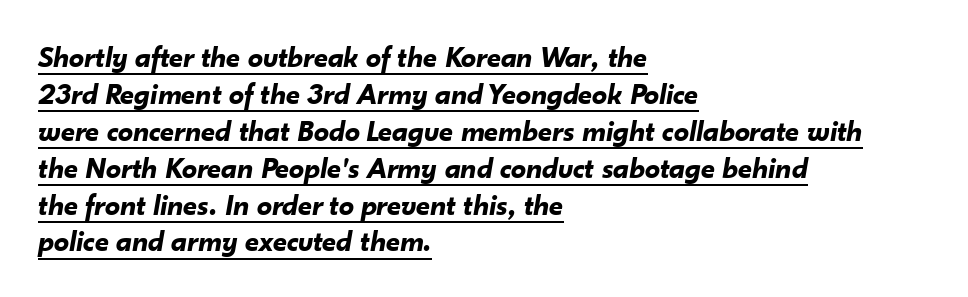
The image shows 30 px bold type, italic (leaning right); set left-aligned, line spacing 1.23x, normal letter spacing, underlined; low stroke contrast and a small x-height.
